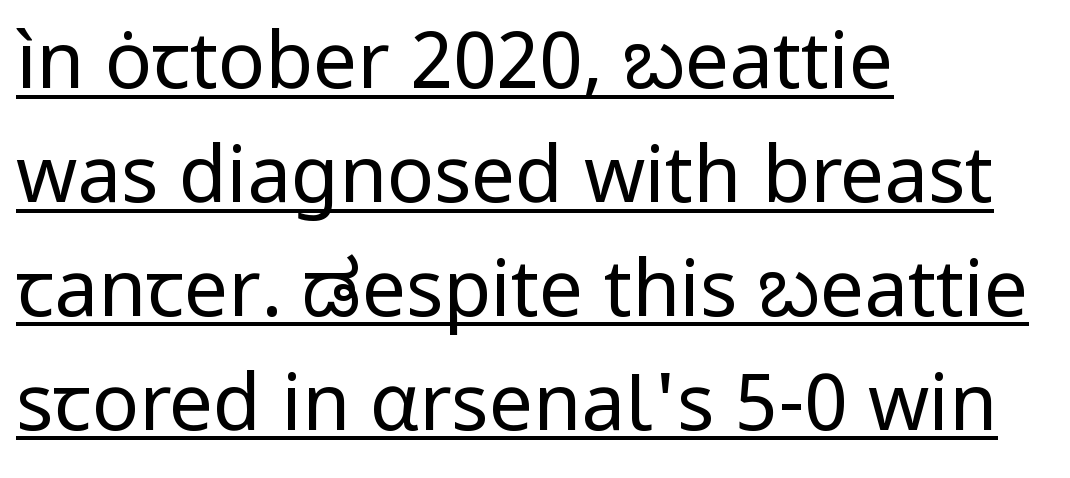
Q: Is the text bold? A: No.
Q: Is the text italic (slanted)? A: No, it is upright.
Q: Is the typeface a serif or a sans-serif typeface? A: Sans-serif.
Q: Is the text underlined? A: Yes.
Q: How is the paragraph aligned? A: Left-aligned.
Q: Is the spacing between letters normal or unusually wide? A: Normal.
Q: Is the spacing between lines tight, normal or loose? A: Normal.
Q: Width (condensed, normal, or wide)? A: Normal.
Q: Stroke contrast? A: Low.
Q: x-height? A: Medium.
Q: Monospaced? A: No.
